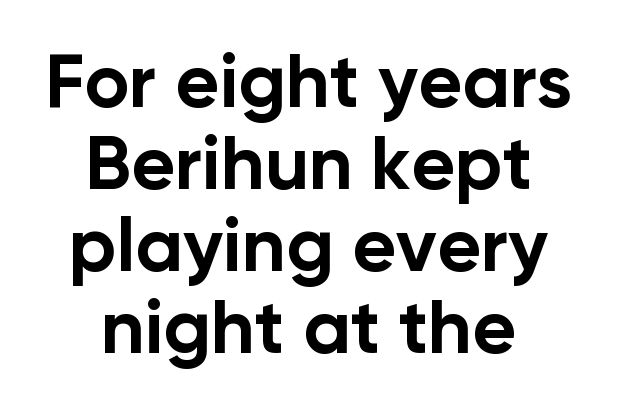
The image shows 76 px bold sans-serif type, upright; set centered, tight line spacing (1.08x), normal letter spacing, not underlined; low stroke contrast and a medium x-height.
